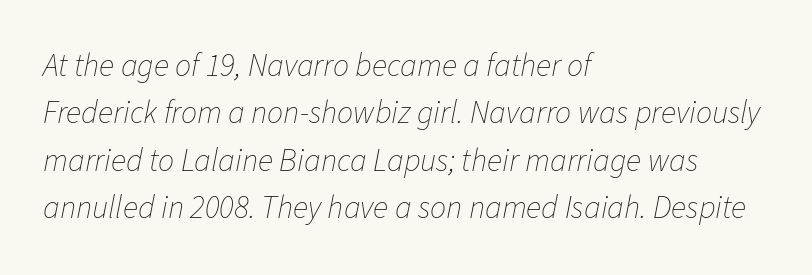
Q: Is the text bold? A: No.
Q: Is the text italic (slanted)? A: Yes, it leans right by about 11 degrees.
Q: Is the text underlined? A: No.
Q: How is the paragraph aligned? A: Left-aligned.
Q: Is the spacing between letters normal or unusually wide? A: Normal.
Q: Is the spacing between lines tight, normal or loose? A: Normal.
Q: Width (condensed, normal, or wide)? A: Normal.
Q: Stroke contrast? A: Low.
Q: x-height? A: Medium.
Q: Monospaced? A: No.
